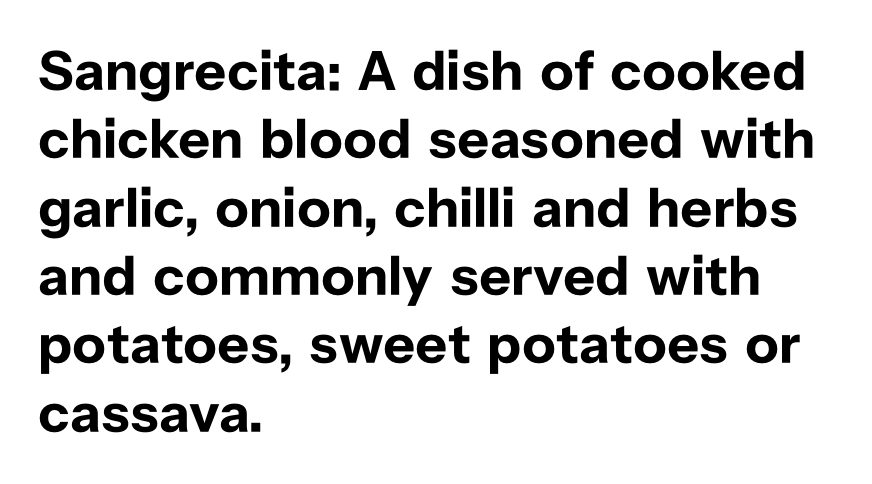
The image shows 56 px bold sans-serif type, upright; set left-aligned, line spacing 1.22x, normal letter spacing, not underlined; low stroke contrast and a medium x-height.
